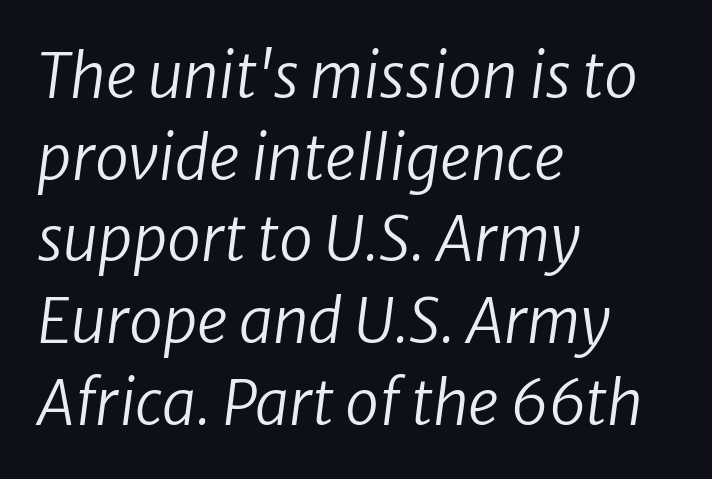
The image shows 61 px regular-weight type, italic (leaning right); set left-aligned, normal line spacing (1.34x), normal letter spacing, not underlined; low stroke contrast and a medium x-height.
